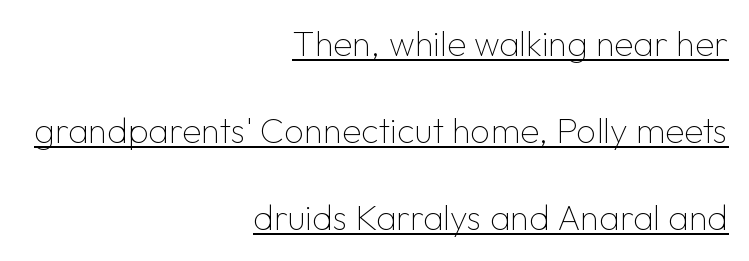
{"serif": "no", "italic": "no", "bold": "no", "weight": "thin", "width": "normal", "stroke_contrast": "low", "x_height": "medium", "monospaced": "no", "underline": "yes", "align": "right", "line_spacing": "loose", "line_spacing_ratio": 2.48, "letter_spacing": "normal", "letter_spacing_em": 0.0, "glyph_px": 35}
